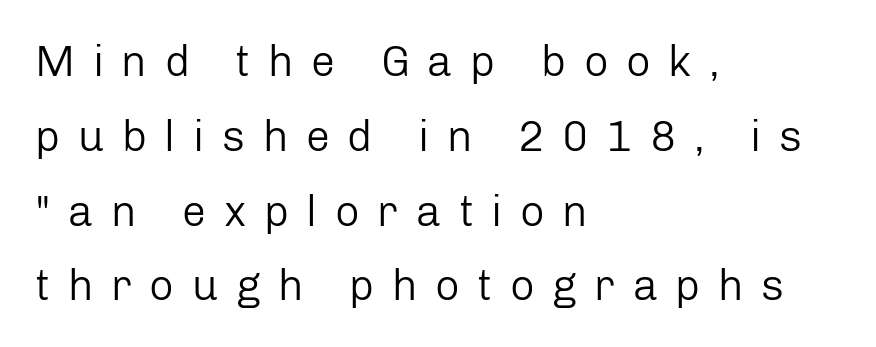
The image shows 43 px regular-weight sans-serif type, upright; set left-aligned, line spacing 1.74x, unusually wide letter spacing (+0.41 em), not underlined; low stroke contrast and a medium x-height.
